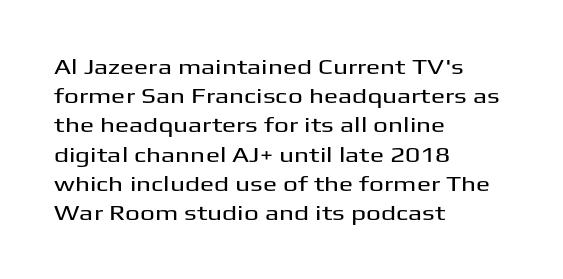
Q: Is the text italic (slanted)? A: No, it is upright.
Q: Is the text underlined? A: No.
Q: How is the paragraph aligned? A: Left-aligned.
Q: Is the spacing between letters normal or unusually wide? A: Normal.
Q: Is the spacing between lines tight, normal or loose? A: Normal.
